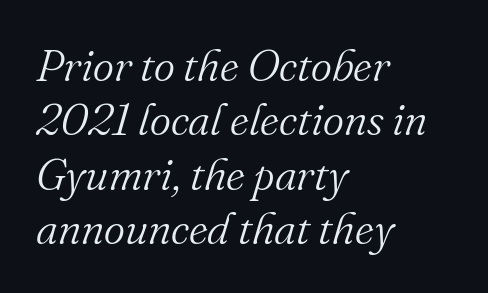
Q: Is the text bold? A: No.
Q: Is the text italic (slanted)? A: Yes, it leans right by about 16 degrees.
Q: Is the typeface a serif or a sans-serif typeface? A: Serif.
Q: Is the text underlined? A: No.
Q: How is the paragraph aligned? A: Left-aligned.
Q: Is the spacing between letters normal or unusually wide? A: Normal.
Q: Width (condensed, normal, or wide)? A: Normal.
Q: Stroke contrast? A: Medium.
Q: x-height? A: Small.
Q: Monospaced? A: No.
